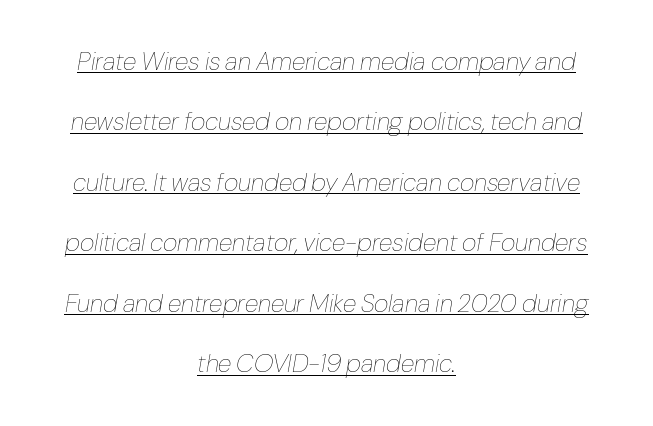
{"italic": "yes", "lean": "right", "slant_degrees": 10, "bold": "no", "underline": "yes", "align": "center", "line_spacing": "loose", "line_spacing_ratio": 2.42, "letter_spacing": "normal", "letter_spacing_em": 0.0, "glyph_px": 25}
